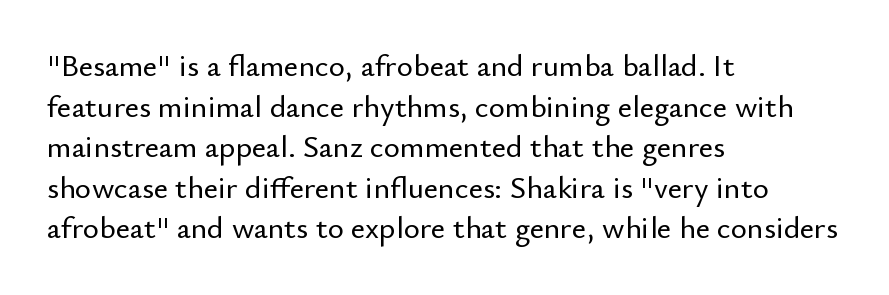
Q: Is the text italic (slanted)? A: No, it is upright.
Q: Is the typeface a serif or a sans-serif typeface? A: Sans-serif.
Q: Is the text underlined? A: No.
Q: How is the paragraph aligned? A: Left-aligned.
Q: Is the spacing between letters normal or unusually wide? A: Normal.
Q: Is the spacing between lines tight, normal or loose? A: Normal.
Q: Width (condensed, normal, or wide)? A: Normal.
Q: Stroke contrast? A: Low.
Q: x-height? A: Small.
Q: Monospaced? A: No.
